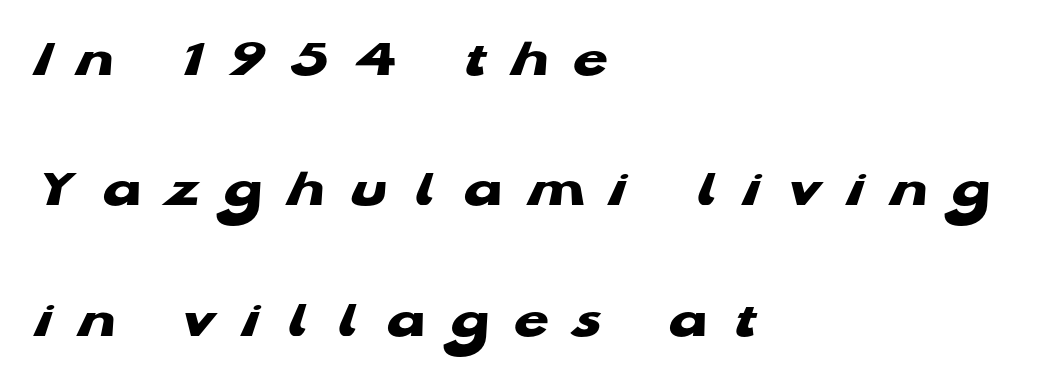
Letters rest on an invisible, unmarked baseline. This block would shrink considerably if given ordinary leading; it's expanded now. The setting favours the left margin, as ordinary paragraphs usually do. This sample uses a sans-serif face. Do the characters align in a grid? No, the font is proportional.
